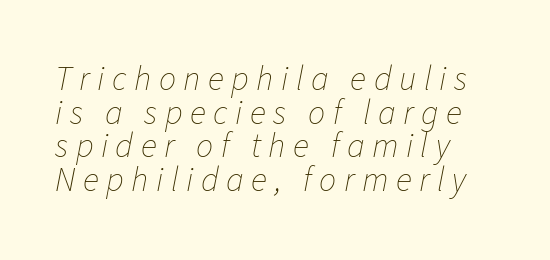
The image shows 34 px thin type, italic (leaning right); set left-aligned, tight line spacing (0.99x), unusually wide letter spacing (+0.22 em), not underlined; low stroke contrast and a medium x-height.
